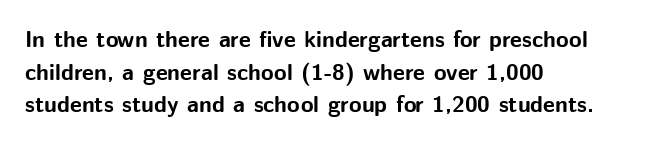
The image shows 23 px bold type, upright; set left-aligned, normal line spacing (1.42x), normal letter spacing, not underlined.
